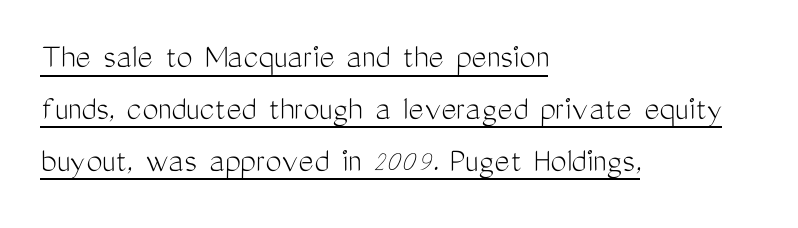
A typesetter would call this proportional, since set widths differ per character. The rendering uses the underline text-decoration. Each new line begins a customary step beneath the previous one. Grotesque or geometric, the face here clearly has no serifs.
